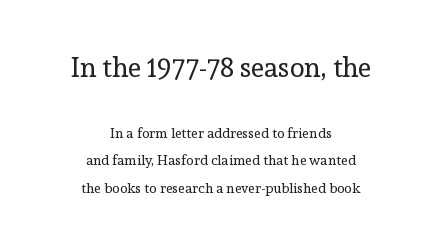
The image shows 27 px text type, upright; set centered, loose line spacing (1.97x), normal letter spacing, not underlined; the first (top) block is 1.93x larger.
